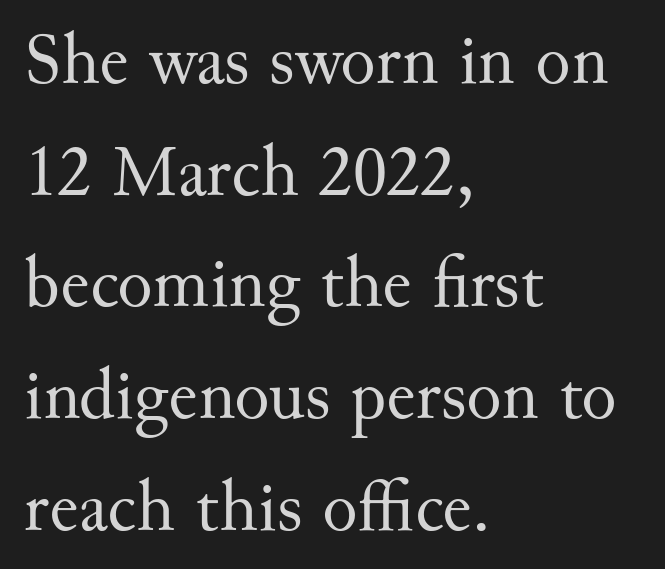
All the whitespace from short lines collects on the right. Letterform terminals end in serifs throughout the passage. Varying glyph widths throughout — classic text-font behaviour. Leading: standard. Lines of text with bare space underneath. It's the straight-up-and-down kind of type.
